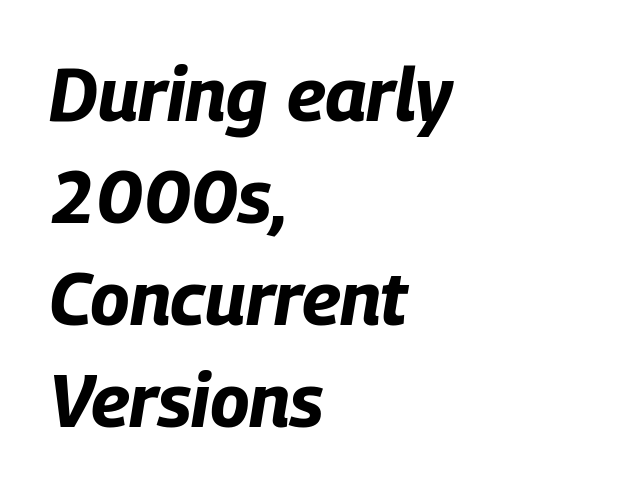
Q: Is the text bold? A: Yes.
Q: Is the text italic (slanted)? A: Yes, it leans right by about 9 degrees.
Q: Is the text underlined? A: No.
Q: How is the paragraph aligned? A: Left-aligned.
Q: Is the spacing between letters normal or unusually wide? A: Normal.
Q: Is the spacing between lines tight, normal or loose? A: Normal.
Q: Width (condensed, normal, or wide)? A: Condensed.
Q: Stroke contrast? A: Low.
Q: x-height? A: Large.
Q: Monospaced? A: No.
